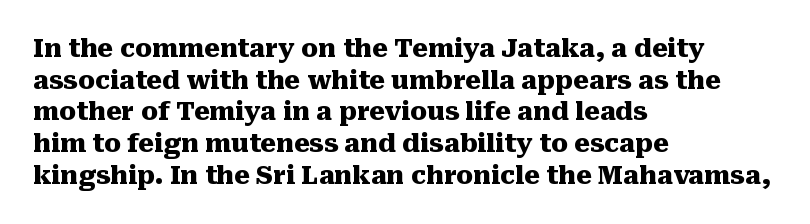
Short and long lines alike share a common starting point at left. The vertical gap from one line to the next is medium. Does the lettering tilt? It doesn't — this is upright. Underline: absent. The tracking reads as untouched default to a designer's eye. Chunky letters — that's bold for sure.
